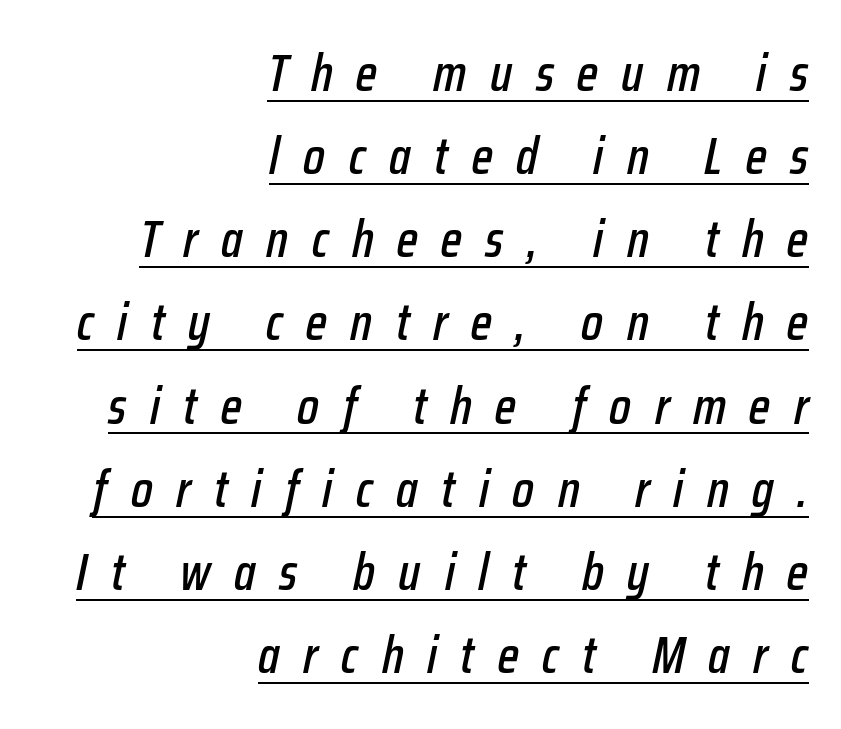
Q: Is the text italic (slanted)? A: Yes, it leans right by about 12 degrees.
Q: Is the text underlined? A: Yes.
Q: How is the paragraph aligned? A: Right-aligned.
Q: Is the spacing between letters normal or unusually wide? A: Unusually wide.
Q: Is the spacing between lines tight, normal or loose? A: Normal.
Q: Width (condensed, normal, or wide)? A: Condensed.
Q: Stroke contrast? A: Low.
Q: x-height? A: Medium.
Q: Monospaced? A: No.
